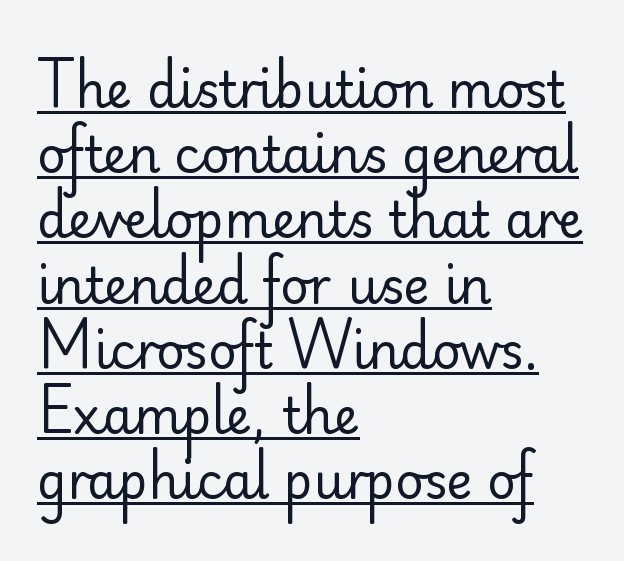
The image shows 49 px regular-weight sans-serif type, upright; set left-aligned, normal line spacing (1.33x), normal letter spacing, underlined; low stroke contrast and a small x-height.
